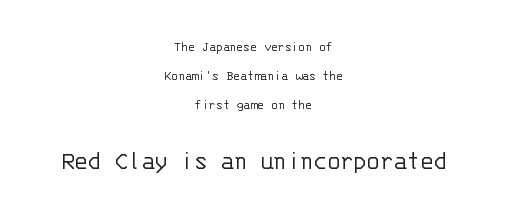
{"italic": "no", "bold": "no", "underline": "no", "align": "center", "line_spacing": "loose", "line_spacing_ratio": 2.06, "letter_spacing": "normal", "letter_spacing_em": 0.0, "larger_block": "second", "size_ratio": 1.93, "glyph_px": 27}
